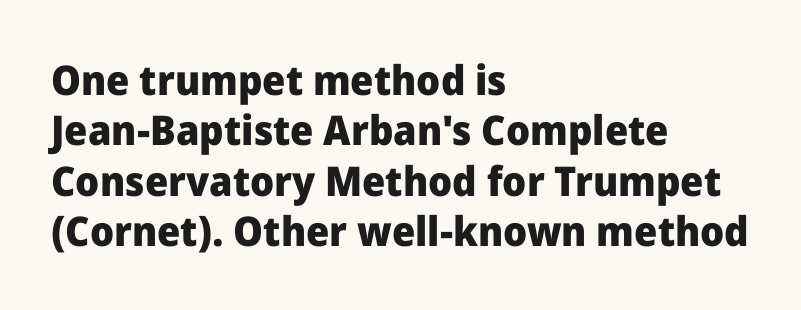
The image shows 41 px heavy sans-serif type, upright; set left-aligned, line spacing 1.23x, normal letter spacing, not underlined; low stroke contrast and a medium x-height.
